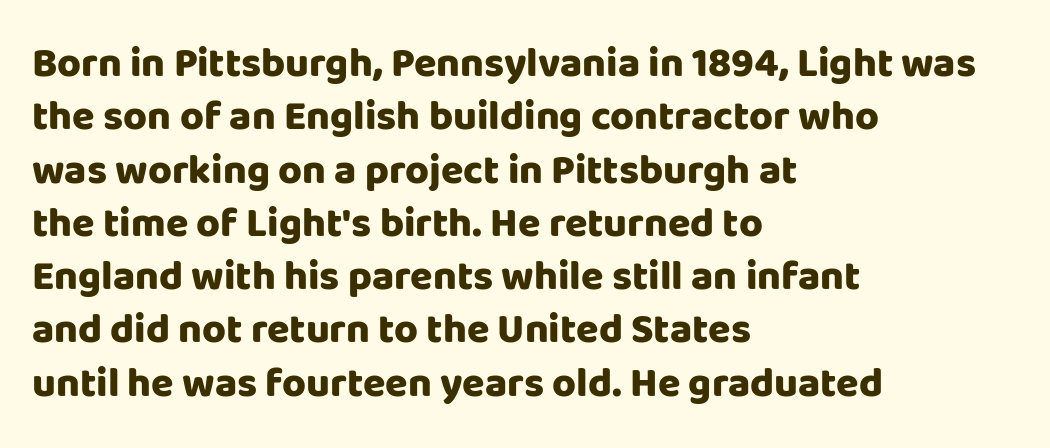
{"serif": "no", "italic": "no", "bold": "yes", "weight": "heavy", "width": "normal", "stroke_contrast": "low", "x_height": "large", "monospaced": "no", "underline": "no", "align": "left", "line_spacing": "normal", "line_spacing_ratio": 1.3, "letter_spacing": "normal", "letter_spacing_em": 0.0, "glyph_px": 41}
